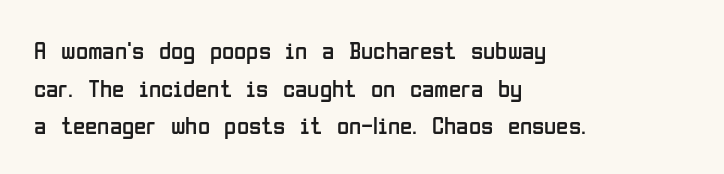
The face used here is rendered with its standard letterfit. Just letters on the line, the space beneath them empty. Caption: face not bold, strokes unweighted. Line spacing here is normal.
